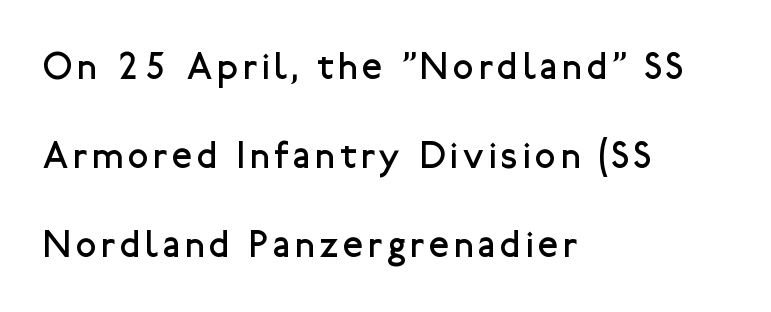
Q: Is the text bold? A: No.
Q: Is the text italic (slanted)? A: No, it is upright.
Q: Is the typeface a serif or a sans-serif typeface? A: Sans-serif.
Q: Is the text underlined? A: No.
Q: How is the paragraph aligned? A: Left-aligned.
Q: Is the spacing between lines tight, normal or loose? A: Loose.
Q: Width (condensed, normal, or wide)? A: Normal.
Q: Stroke contrast? A: Low.
Q: x-height? A: Medium.
Q: Monospaced? A: No.
